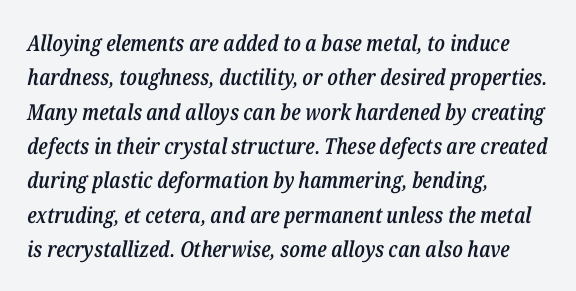
Q: Is the text bold? A: Semi-bold.
Q: Is the text italic (slanted)? A: Yes, it leans right by about 12 degrees.
Q: Is the text underlined? A: No.
Q: How is the paragraph aligned? A: Left-aligned.
Q: Is the spacing between letters normal or unusually wide? A: Normal.
Q: Is the spacing between lines tight, normal or loose? A: Normal.
